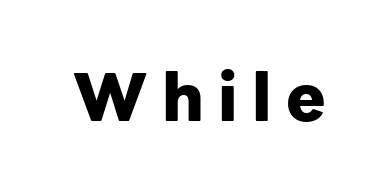
{"serif": "no", "italic": "no", "bold": "yes", "weight": "heavy", "width": "normal", "stroke_contrast": "low", "x_height": "medium", "monospaced": "no", "underline": "no", "letter_spacing": "wide", "letter_spacing_em": 0.22, "glyph_px": 66}
